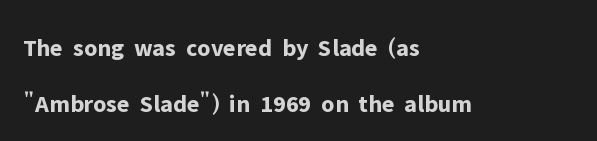
{"italic": "no", "bold": "yes", "underline": "no", "align": "left", "line_spacing": "loose", "line_spacing_ratio": 2.23, "letter_spacing": "normal", "letter_spacing_em": 0.0, "glyph_px": 25}
